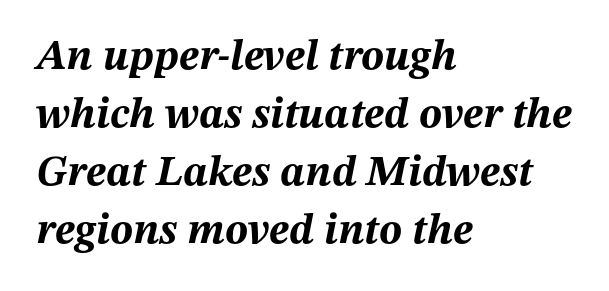
The image shows 43 px bold type, italic (leaning right); set left-aligned, normal line spacing (1.35x), normal letter spacing, not underlined; medium stroke contrast and a medium x-height.
